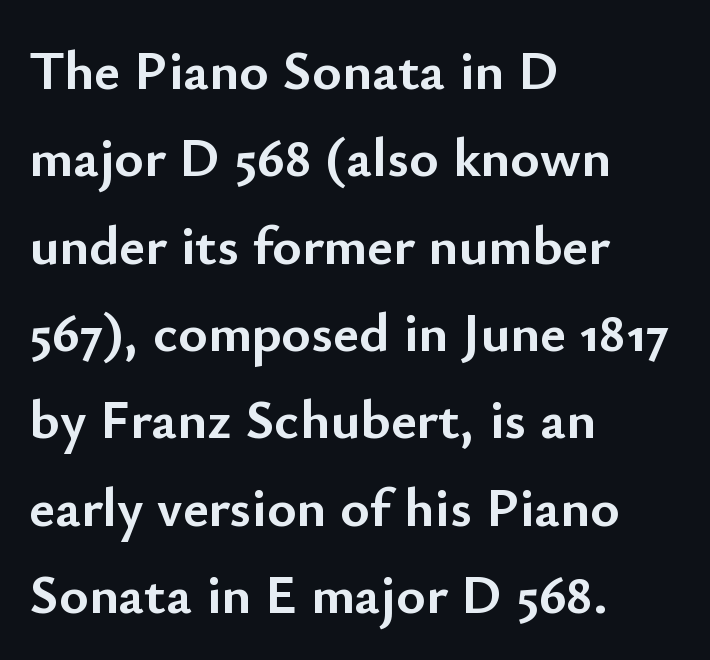
{"serif": "no", "italic": "no", "bold": "yes", "weight": "semibold", "width": "normal", "stroke_contrast": "low", "x_height": "small", "monospaced": "no", "underline": "no", "align": "left", "line_spacing": "normal", "line_spacing_ratio": 1.56, "letter_spacing": "normal", "letter_spacing_em": 0.0, "glyph_px": 56}
